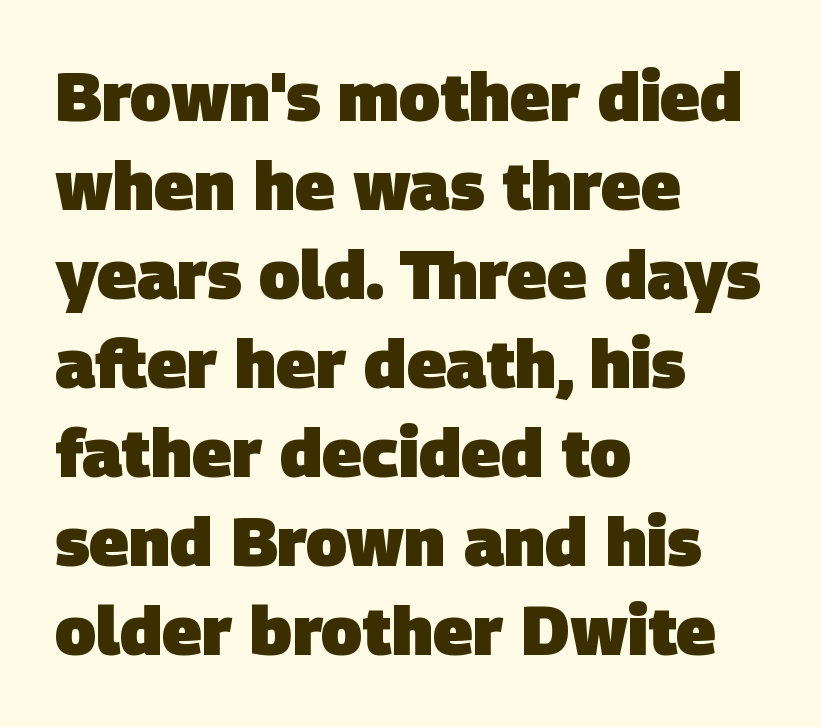
Q: Is the text bold? A: Yes.
Q: Is the typeface a serif or a sans-serif typeface? A: Sans-serif.
Q: Is the text underlined? A: No.
Q: How is the paragraph aligned? A: Left-aligned.
Q: Is the spacing between letters normal or unusually wide? A: Normal.
Q: Is the spacing between lines tight, normal or loose? A: Normal.
Q: Width (condensed, normal, or wide)? A: Normal.
Q: Stroke contrast? A: Low.
Q: x-height? A: Large.
Q: Monospaced? A: No.
